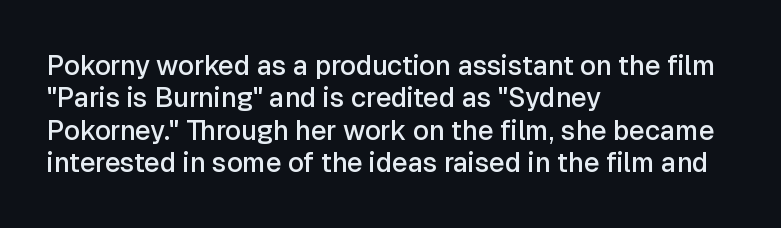
Q: Is the text bold? A: Semi-bold.
Q: Is the text italic (slanted)? A: No, it is upright.
Q: Is the text underlined? A: No.
Q: How is the paragraph aligned? A: Left-aligned.
Q: Is the spacing between letters normal or unusually wide? A: Normal.
